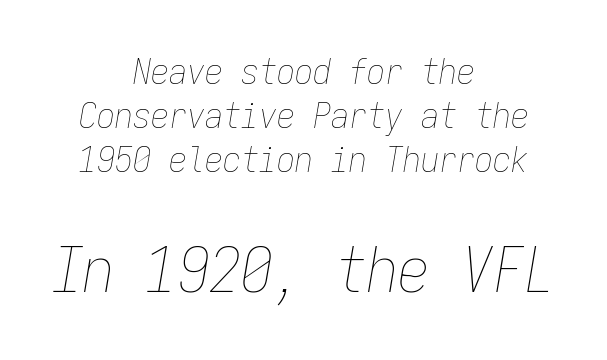
{"italic": "yes", "lean": "right", "slant_degrees": 9, "bold": "no", "weight": "thin", "width": "condensed", "stroke_contrast": "low", "x_height": "medium", "monospaced": "yes", "underline": "no", "align": "center", "line_spacing_ratio": 1.22, "letter_spacing": "normal", "letter_spacing_em": 0.0, "larger_block": "second", "size_ratio": 1.75, "glyph_px": 63}
